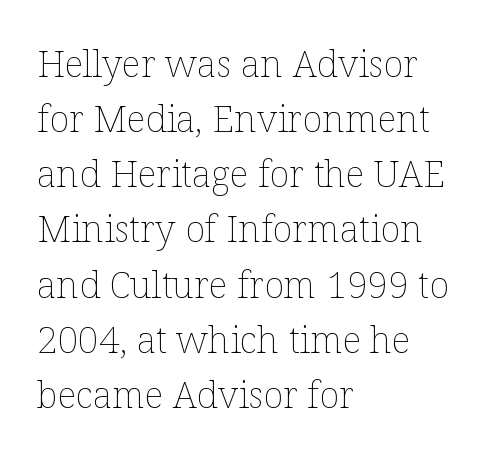
The image shows 37 px thin type, upright; set left-aligned, normal line spacing (1.49x), normal letter spacing, not underlined; low stroke contrast and a medium x-height.
